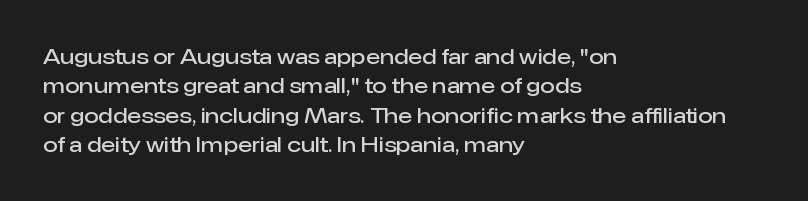
Q: Is the text bold? A: Semi-bold.
Q: Is the text italic (slanted)? A: No, it is upright.
Q: Is the text underlined? A: No.
Q: How is the paragraph aligned? A: Left-aligned.
Q: Is the spacing between letters normal or unusually wide? A: Normal.
Q: Is the spacing between lines tight, normal or loose? A: Normal.
